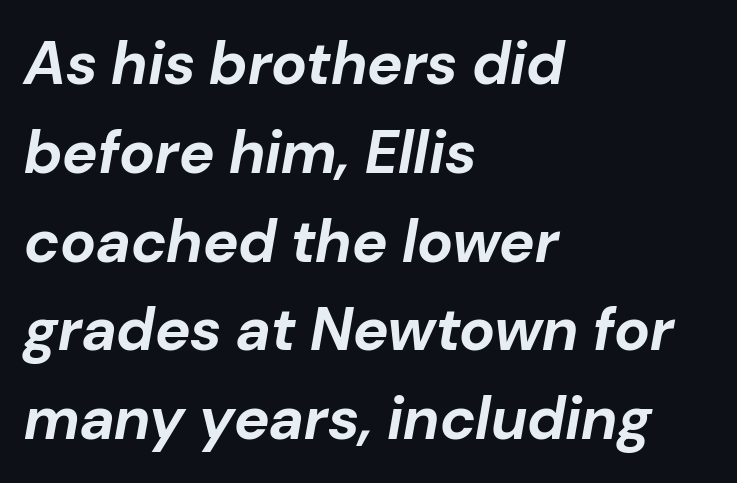
{"italic": "yes", "lean": "right", "slant_degrees": 10, "bold": "yes", "weight": "bold", "width": "normal", "stroke_contrast": "low", "x_height": "medium", "monospaced": "no", "underline": "no", "align": "left", "line_spacing": "normal", "line_spacing_ratio": 1.48, "letter_spacing": "normal", "letter_spacing_em": 0.0, "glyph_px": 60}
